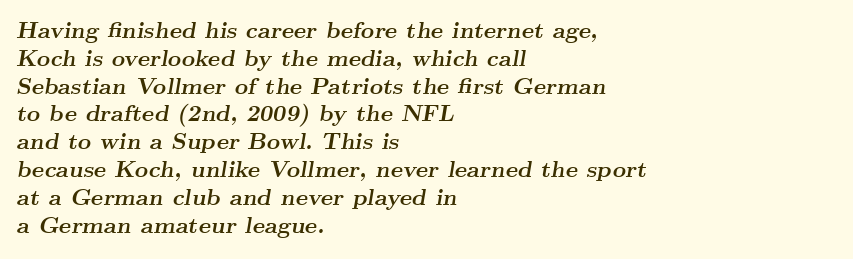
Bare-footed words on every line. The setting favours the left margin, as ordinary paragraphs usually do. Heavy-handed strokes throughout: this text is bold. Letter spacing: default. If you drew a line through each stem, it would be angled.
